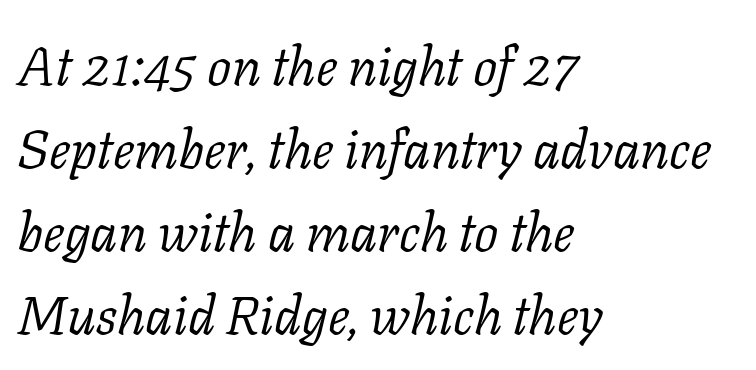
The image shows 54 px light serif type, italic (leaning right); set left-aligned, normal line spacing (1.54x), normal letter spacing, not underlined; low stroke contrast and a medium x-height.
